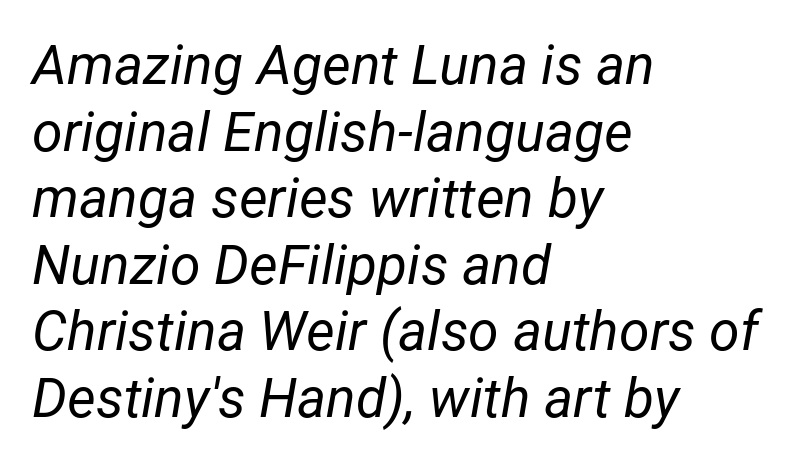
Q: Is the text bold? A: No.
Q: Is the text italic (slanted)? A: Yes, it leans right by about 12 degrees.
Q: Is the text underlined? A: No.
Q: How is the paragraph aligned? A: Left-aligned.
Q: Is the spacing between letters normal or unusually wide? A: Normal.
Q: Width (condensed, normal, or wide)? A: Normal.
Q: Stroke contrast? A: Low.
Q: x-height? A: Medium.
Q: Monospaced? A: No.
